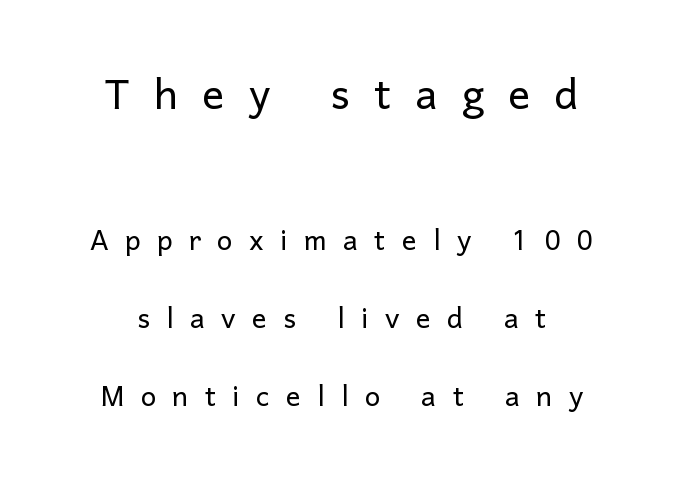
The specimen omits any rule beneath the text block's lines. Do the characters align in a grid? No, the font is proportional. The font's upright variant was chosen for this text. You could fit nearly another row in the gap between these rows. Where is the straight margin? There isn't one; the lines are centered. Counters stay open thanks to moderate or lighter strokes.
